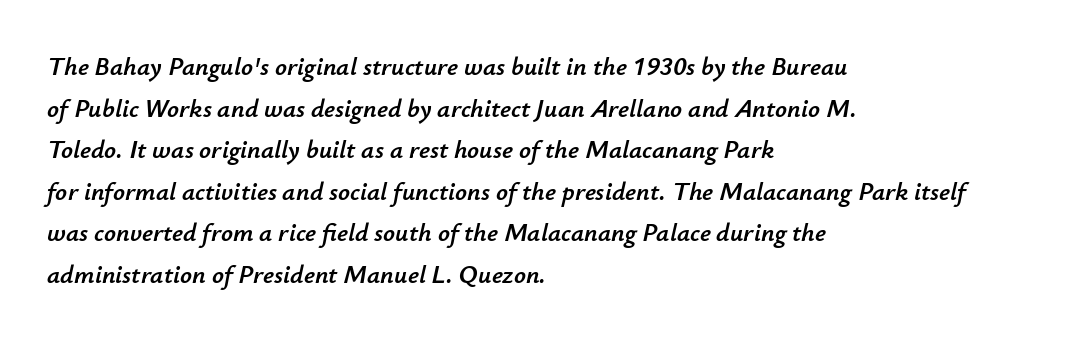
Q: Is the text italic (slanted)? A: Yes, it leans right by about 12 degrees.
Q: Is the text underlined? A: No.
Q: How is the paragraph aligned? A: Left-aligned.
Q: Is the spacing between letters normal or unusually wide? A: Normal.
Q: Is the spacing between lines tight, normal or loose? A: Normal.
